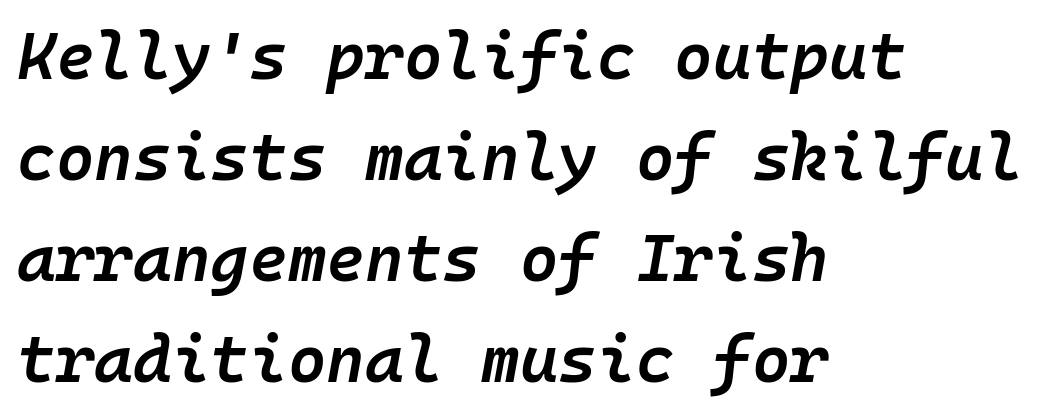
The image shows 66 px semibold type, italic (leaning right), monospaced; set left-aligned, normal line spacing (1.53x), normal letter spacing, not underlined; low stroke contrast and a medium x-height.
